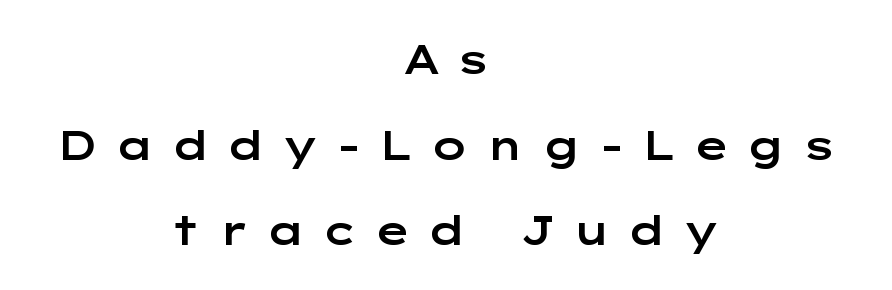
{"serif": "no", "italic": "no", "width": "wide", "stroke_contrast": "low", "x_height": "medium", "monospaced": "no", "underline": "no", "align": "center", "line_spacing": "loose", "line_spacing_ratio": 2.14, "letter_spacing": "wide", "letter_spacing_em": 0.4, "glyph_px": 40}
